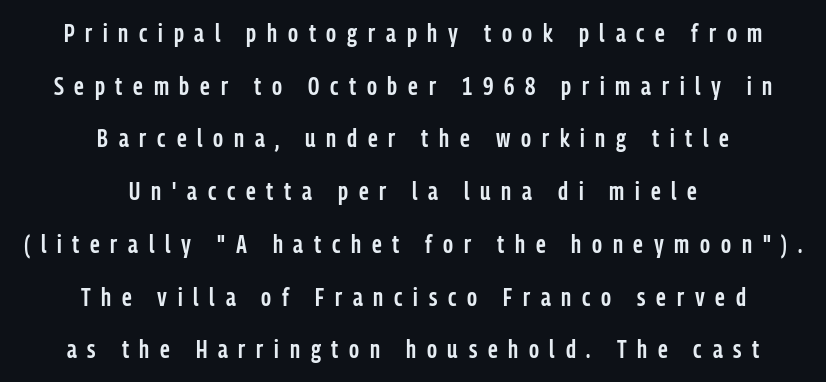
{"italic": "no", "bold": "semi", "underline": "no", "align": "center", "line_spacing": "loose", "line_spacing_ratio": 2.11, "letter_spacing": "wide", "letter_spacing_em": 0.43, "glyph_px": 25}
